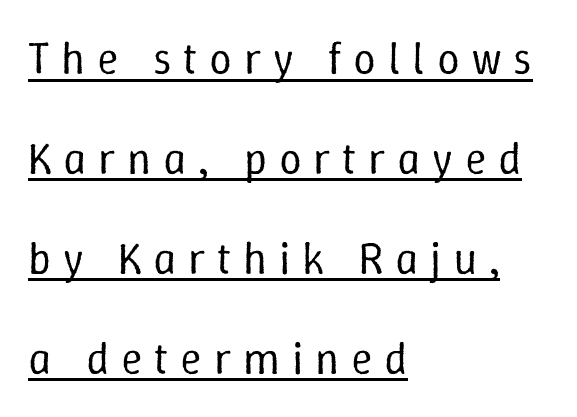
Q: Is the text bold? A: No.
Q: Is the text italic (slanted)? A: No, it is upright.
Q: Is the text underlined? A: Yes.
Q: How is the paragraph aligned? A: Left-aligned.
Q: Is the spacing between letters normal or unusually wide? A: Unusually wide.
Q: Is the spacing between lines tight, normal or loose? A: Loose.
Q: Width (condensed, normal, or wide)? A: Normal.
Q: Stroke contrast? A: Low.
Q: x-height? A: Medium.
Q: Monospaced? A: No.
